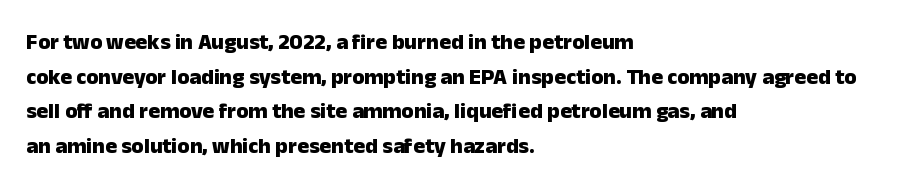
Q: Is the text bold? A: Yes.
Q: Is the text italic (slanted)? A: No, it is upright.
Q: Is the text underlined? A: No.
Q: How is the paragraph aligned? A: Left-aligned.
Q: Is the spacing between letters normal or unusually wide? A: Normal.
Q: Is the spacing between lines tight, normal or loose? A: Normal.
